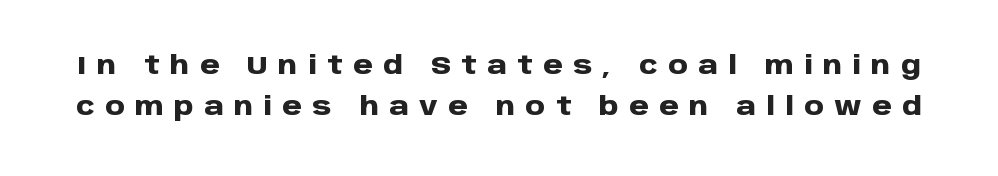
Ordinary non-slanted type is in use. A clean baseline with only descenders dipping below it. Inter-character spacing is expanded well beyond the font's built-in metrics. The leading is moderate, giving the passage an even texture.
